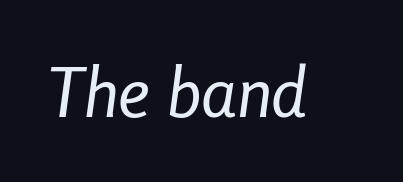
{"italic": "yes", "lean": "right", "slant_degrees": 8, "bold": "no", "weight": "regular", "width": "condensed", "stroke_contrast": "low", "x_height": "medium", "monospaced": "no", "underline": "no", "letter_spacing": "normal", "letter_spacing_em": 0.0, "glyph_px": 70}
